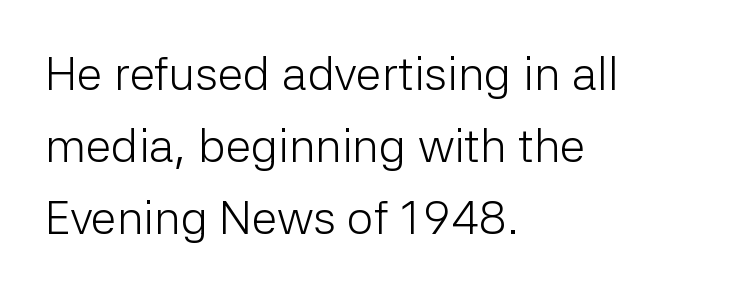
The image shows 47 px light sans-serif type, upright; set left-aligned, normal line spacing (1.53x), normal letter spacing, not underlined; low stroke contrast and a medium x-height.
